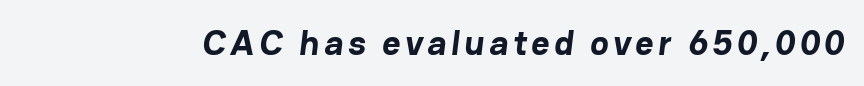
{"serif": "no", "bold": "yes", "weight": "bold", "width": "normal", "stroke_contrast": "low", "x_height": "medium", "monospaced": "no", "underline": "no", "glyph_px": 35}
